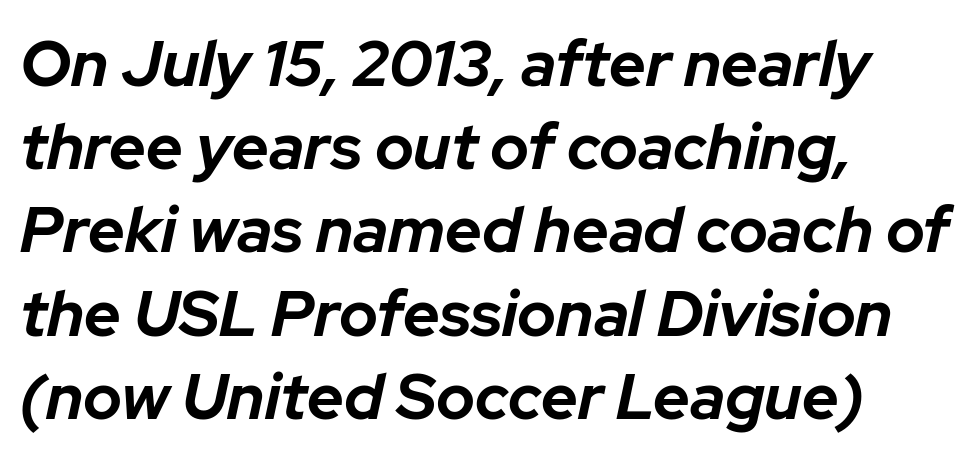
{"italic": "yes", "lean": "right", "slant_degrees": 12, "bold": "yes", "weight": "bold", "width": "normal", "stroke_contrast": "low", "x_height": "medium", "monospaced": "no", "underline": "no", "align": "left", "line_spacing": "normal", "line_spacing_ratio": 1.3, "letter_spacing": "normal", "letter_spacing_em": 0.0, "glyph_px": 64}
